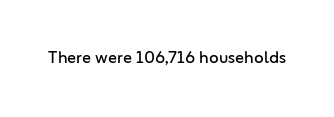
{"italic": "no", "bold": "no", "underline": "no", "letter_spacing": "normal", "letter_spacing_em": 0.0, "glyph_px": 22}
